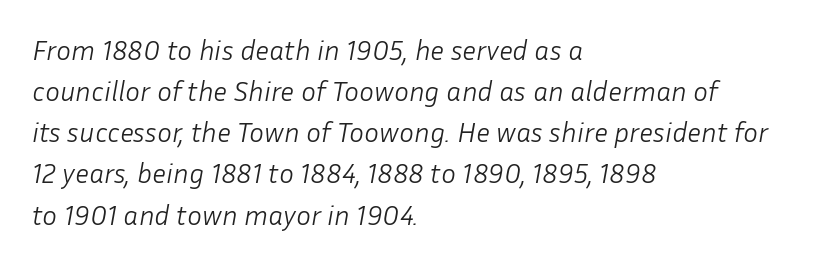
Q: Is the text bold? A: No.
Q: Is the text italic (slanted)? A: Yes, it leans right by about 10 degrees.
Q: Is the text underlined? A: No.
Q: How is the paragraph aligned? A: Left-aligned.
Q: Is the spacing between letters normal or unusually wide? A: Normal.
Q: Is the spacing between lines tight, normal or loose? A: Normal.
Q: Width (condensed, normal, or wide)? A: Normal.
Q: Stroke contrast? A: Low.
Q: x-height? A: Medium.
Q: Monospaced? A: No.
